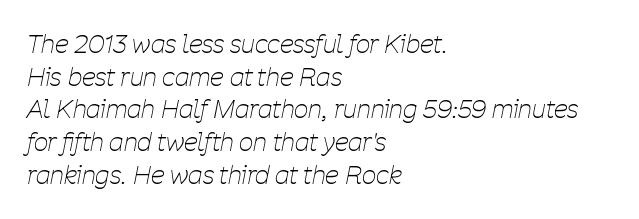
Q: Is the text bold? A: No.
Q: Is the text italic (slanted)? A: Yes, it leans right by about 11 degrees.
Q: Is the text underlined? A: No.
Q: How is the paragraph aligned? A: Left-aligned.
Q: Is the spacing between letters normal or unusually wide? A: Normal.
Q: Is the spacing between lines tight, normal or loose? A: Normal.
